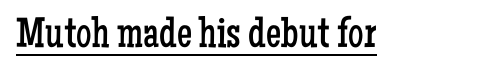
{"serif": "yes", "italic": "no", "bold": "no", "weight": "regular", "width": "condensed", "stroke_contrast": "low", "x_height": "medium", "monospaced": "no", "underline": "yes", "letter_spacing": "normal", "letter_spacing_em": 0.0, "glyph_px": 43}
